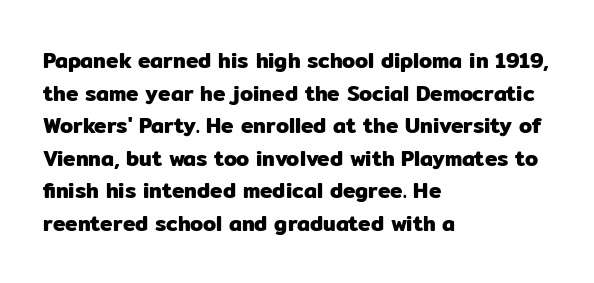
{"italic": "no", "underline": "no", "align": "left", "line_spacing": "normal", "line_spacing_ratio": 1.55, "letter_spacing": "normal", "letter_spacing_em": 0.0, "glyph_px": 21}
